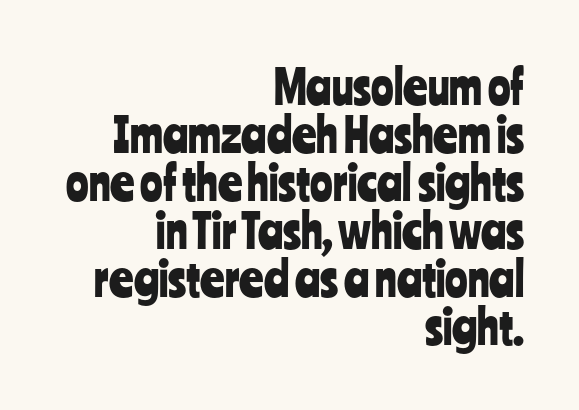
{"serif": "no", "italic": "no", "width": "condensed", "stroke_contrast": "low", "x_height": "medium", "monospaced": "no", "underline": "no", "align": "right", "line_spacing": "tight", "line_spacing_ratio": 1.02, "letter_spacing": "normal", "letter_spacing_em": 0.0, "glyph_px": 47}
